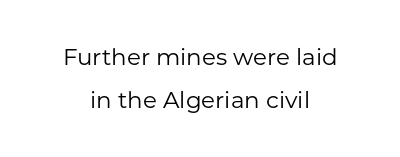
Q: Is the text bold? A: No.
Q: Is the text italic (slanted)? A: No, it is upright.
Q: Is the text underlined? A: No.
Q: How is the paragraph aligned? A: Centered.
Q: Is the spacing between letters normal or unusually wide? A: Normal.
